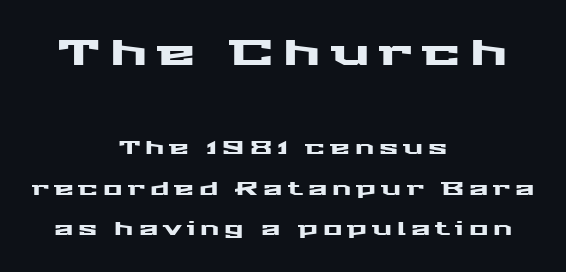
The image shows 35 px wide sans-serif type, upright; set centered, loose line spacing (2.26x), unusually wide letter spacing (+0.28 em), not underlined; the first (top) block is 1.94x larger; medium stroke contrast and a medium x-height.
